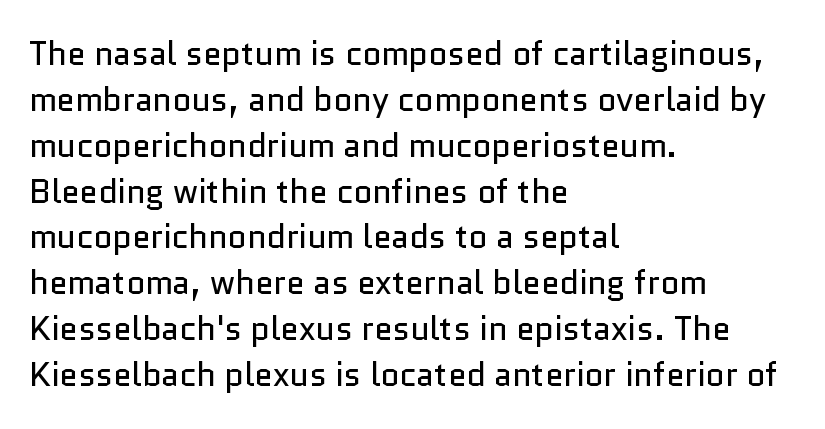
The passage shown is not bold in any degree. The gap between lines stays unmarked. These lines are composed in type without serifs. This sample has the flowing, uneven cadence of proportional lettering.
